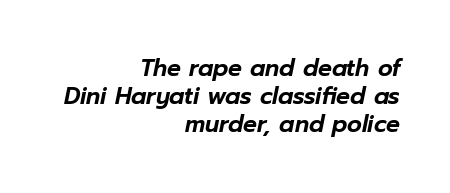
Decoration check: the copy has no underline. You could call the tracking neutral — neither tight nor loose. Every character sits at an angle, as italics do. The rendering anchors every line to the right-hand side.
